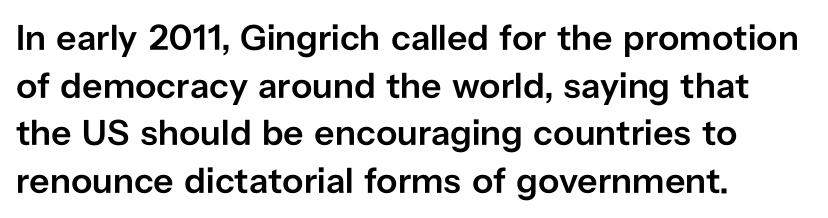
The lettering holds an erect, upright posture throughout. What stands out about the letter spacing? Nothing — it is the standard amount. The glyphs have the mass of a demibold cut, below bold. Varying glyph widths throughout — classic text-font behaviour. Honestly, there is no underline to notice here at all. If you drew a ruler down the left edge, every line would touch it.
